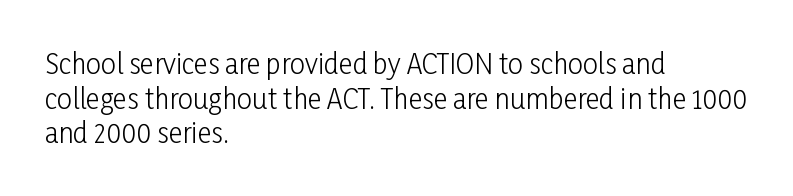
Q: Is the text bold? A: No.
Q: Is the text italic (slanted)? A: No, it is upright.
Q: Is the text underlined? A: No.
Q: How is the paragraph aligned? A: Left-aligned.
Q: Is the spacing between letters normal or unusually wide? A: Normal.
Q: Is the spacing between lines tight, normal or loose? A: Normal.
